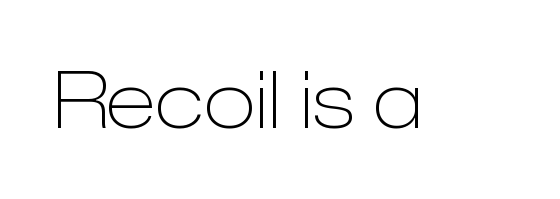
The font family rendered here belongs to the sans-serif group. Every stem runs plumb, perpendicular to the baseline. The letters advance in unequal steps, a hallmark of proportional type. The typeface has the unassuming heft of standard copy or less. Tracking value appears to be zero — textbook default spacing. The zone under the glyphs is completely vacant.
